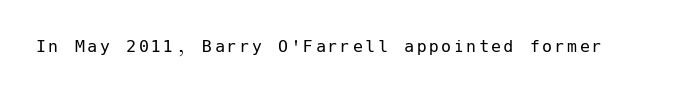
The type sits square on the baseline with zero lean. The strip under each line holds only bare page. Is the stroke heavy? The answer is a plain regular-or-lighter.
